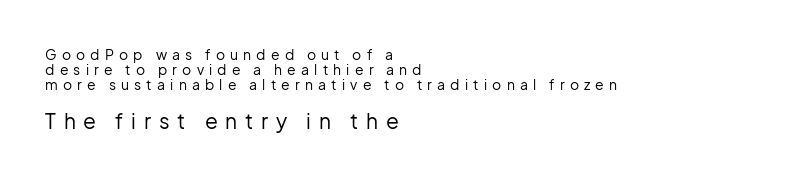
One glance says dense: line gaps are narrower than usual. Observe the wide spacing: letters keep a clear distance from each other. A light-to-regular cut is what we see here. Is there any slant? The stems are plumb. Typesetter's note — lower block bumped up in size, upper block left smaller.
